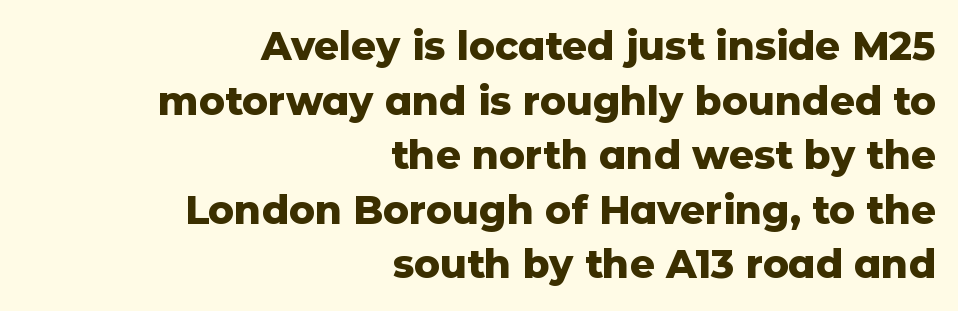
The image shows 39 px heavy sans-serif type, upright; set right-aligned, normal line spacing (1.4x), normal letter spacing, not underlined; low stroke contrast and a medium x-height.
